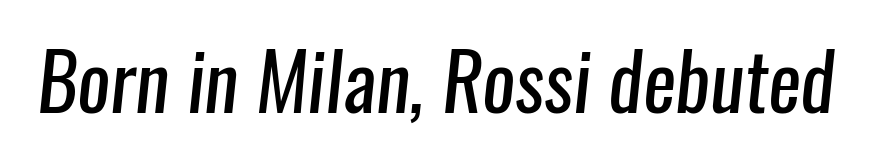
The area under the type is left untouched. Each letter keeps its own natural width here, so spacing adapts to shape. The tracking reads as untouched default to a designer's eye. A light-to-regular cut is what we see here. Regarding serifs, this sample does without them.
